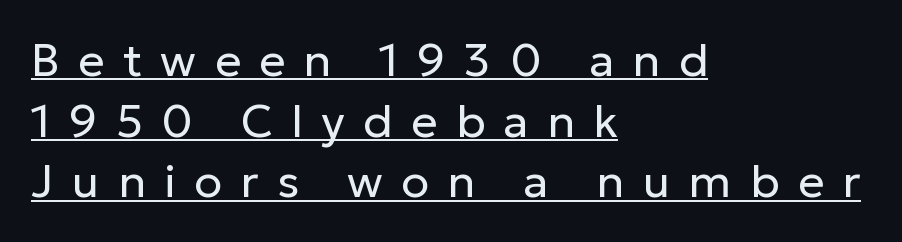
{"serif": "no", "italic": "no", "bold": "no", "weight": "regular", "width": "normal", "stroke_contrast": "low", "x_height": "medium", "monospaced": "no", "underline": "yes", "align": "left", "line_spacing": "normal", "line_spacing_ratio": 1.32, "letter_spacing": "wide", "letter_spacing_em": 0.4, "glyph_px": 46}
